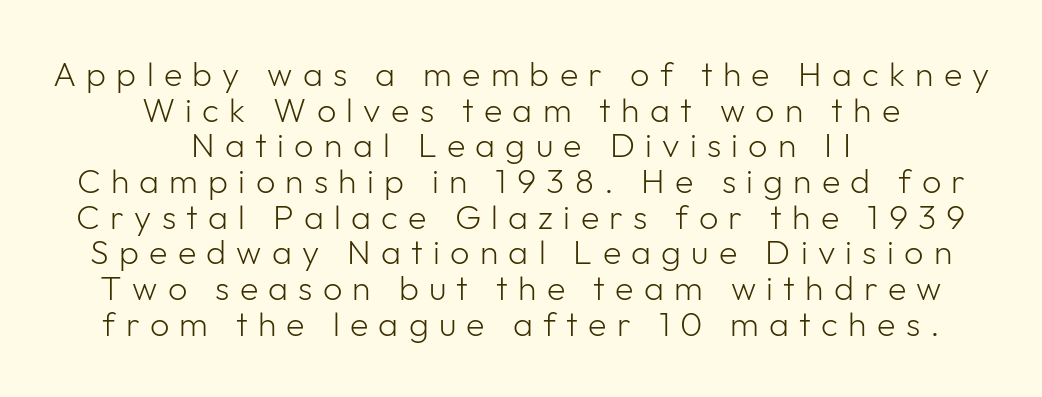
Q: Is the text bold? A: No.
Q: Is the text italic (slanted)? A: No, it is upright.
Q: Is the typeface a serif or a sans-serif typeface? A: Sans-serif.
Q: Is the text underlined? A: No.
Q: How is the paragraph aligned? A: Centered.
Q: Is the spacing between letters normal or unusually wide? A: Unusually wide.
Q: Is the spacing between lines tight, normal or loose? A: Tight.
Q: Width (condensed, normal, or wide)? A: Normal.
Q: Stroke contrast? A: Low.
Q: x-height? A: Medium.
Q: Monospaced? A: No.
